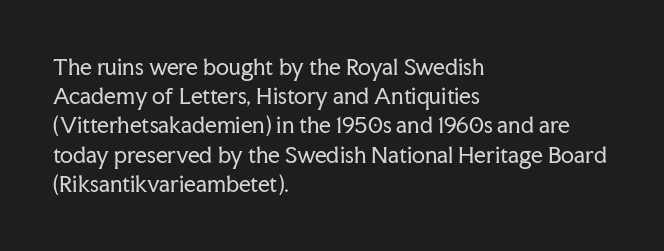
The image shows 21 px text type, upright; set left-aligned, normal line spacing (1.39x), normal letter spacing, not underlined.
